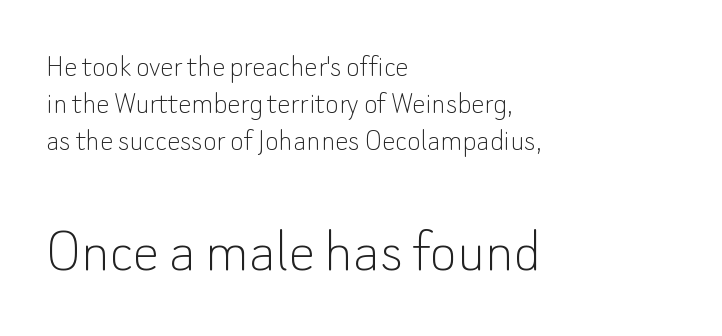
{"serif": "no", "italic": "no", "bold": "no", "weight": "thin", "width": "normal", "stroke_contrast": "low", "x_height": "small", "monospaced": "no", "underline": "no", "align": "left", "line_spacing": "tight", "line_spacing_ratio": 1.12, "letter_spacing": "normal", "letter_spacing_em": 0.0, "larger_block": "second", "size_ratio": 2.0, "glyph_px": 66}
